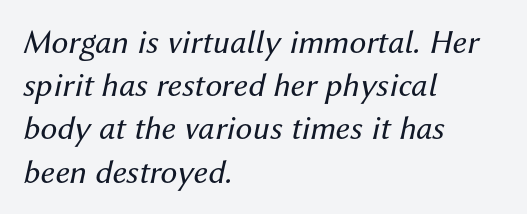
The image shows 34 px regular-weight type, italic (leaning right); set left-aligned, normal line spacing (1.27x), normal letter spacing, not underlined; medium stroke contrast and a medium x-height.
